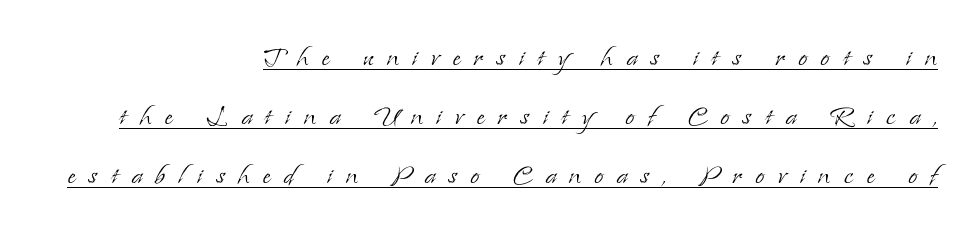
No heavy texture on the line: the type isn't bold. Substantial extra tracking has been applied to these lines. Here the designer chose a conventional face with non-uniform glyph widths. These characters rest on top of a visible drawn line. I'd call this a serif setting — the letters wear small feet.
